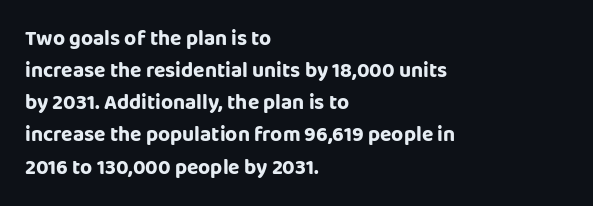
Q: Is the text italic (slanted)? A: No, it is upright.
Q: Is the text underlined? A: No.
Q: How is the paragraph aligned? A: Left-aligned.
Q: Is the spacing between letters normal or unusually wide? A: Normal.
Q: Is the spacing between lines tight, normal or loose? A: Normal.
